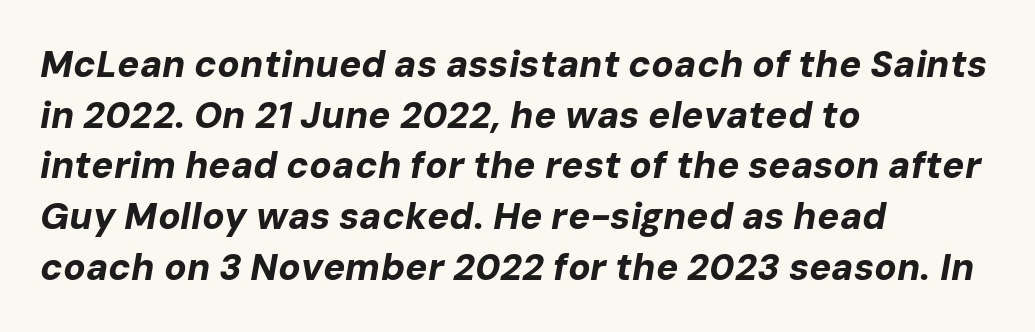
The image shows 37 px bold type, italic (leaning right); set left-aligned, normal line spacing (1.37x), normal letter spacing, not underlined; low stroke contrast and a medium x-height.
